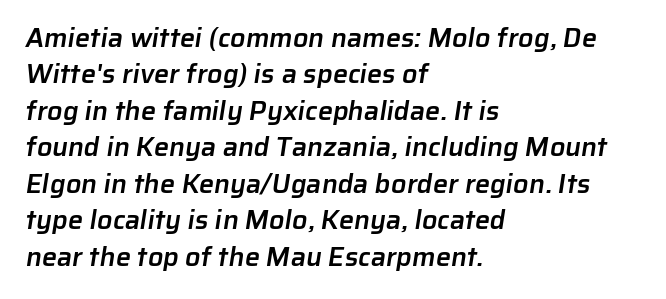
The image shows 27 px text type; set left-aligned, normal line spacing (1.35x), normal letter spacing, not underlined.
